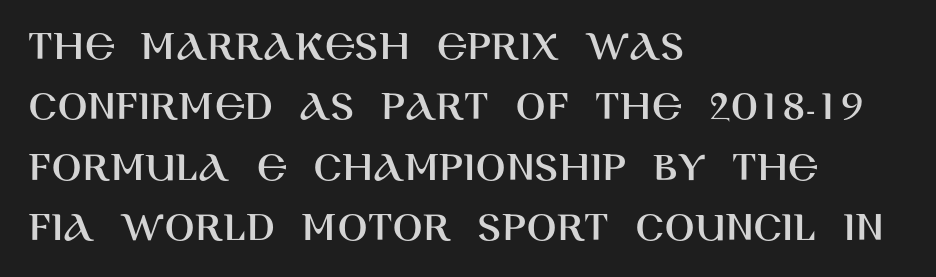
{"serif": "no", "italic": "no", "width": "normal", "stroke_contrast": "high", "x_height": "large", "monospaced": "no", "underline": "no", "align": "left", "line_spacing": "normal", "line_spacing_ratio": 1.37, "letter_spacing": "normal", "letter_spacing_em": 0.0, "glyph_px": 44}
